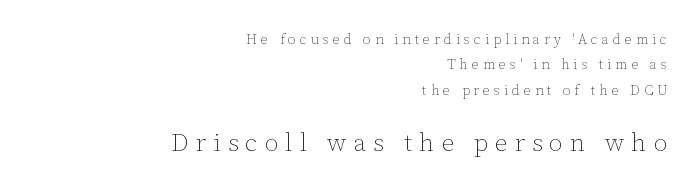
{"italic": "no", "bold": "no", "underline": "no", "align": "right", "line_spacing_ratio": 1.81, "letter_spacing": "wide", "letter_spacing_em": 0.28, "larger_block": "second", "size_ratio": 1.79, "glyph_px": 25}
